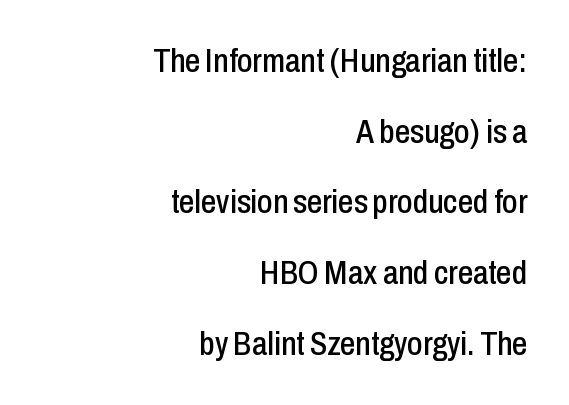
Q: Is the text italic (slanted)? A: No, it is upright.
Q: Is the typeface a serif or a sans-serif typeface? A: Sans-serif.
Q: Is the text underlined? A: No.
Q: How is the paragraph aligned? A: Right-aligned.
Q: Is the spacing between letters normal or unusually wide? A: Normal.
Q: Is the spacing between lines tight, normal or loose? A: Loose.
Q: Width (condensed, normal, or wide)? A: Condensed.
Q: Stroke contrast? A: Low.
Q: x-height? A: Medium.
Q: Monospaced? A: No.
